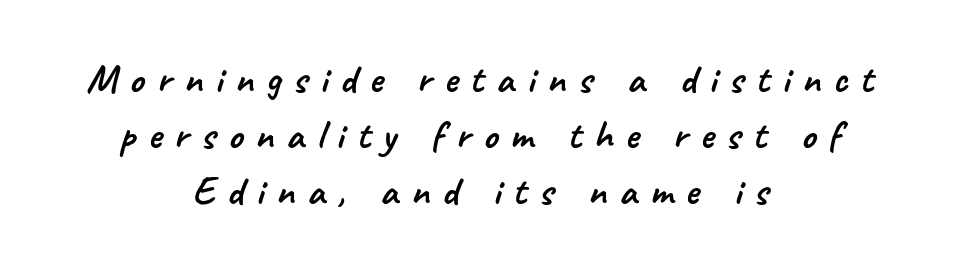
{"serif": "no", "width": "normal", "stroke_contrast": "low", "x_height": "small", "monospaced": "no", "underline": "no", "align": "center", "line_spacing": "normal", "line_spacing_ratio": 1.36, "letter_spacing": "wide", "letter_spacing_em": 0.3, "glyph_px": 41}
